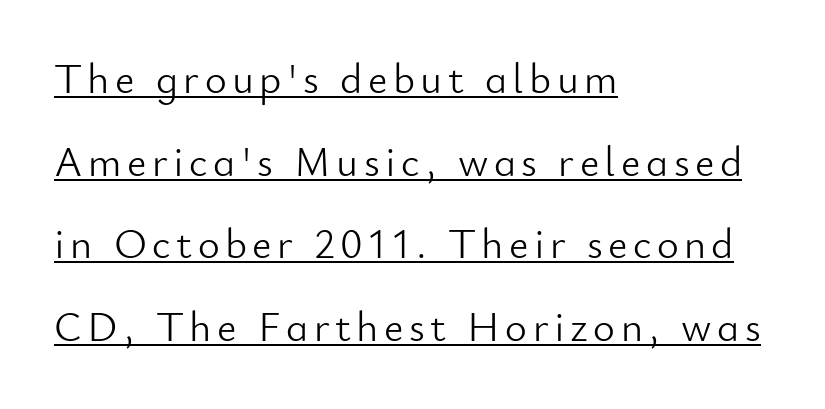
The face used here is proportionally spaced, like ordinary book or web type. Compared with typical paragraphs, the rows here are farther apart. Typographically, this falls in the sans-serif category. The characters are drawn with everyday or finer stroke widths. These lines stack with their left ends in a neat column. This sample carries an underscore along the baseline area.
